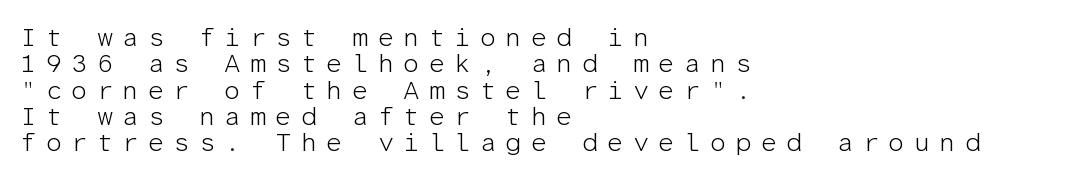
The image shows 26 px text type, upright; set left-aligned, tight line spacing (1.01x), unusually wide letter spacing (+0.35 em), not underlined.
